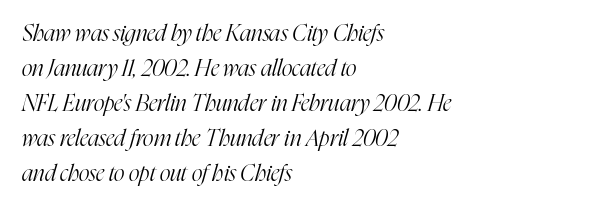
{"italic": "yes", "lean": "right", "slant_degrees": 16, "bold": "no", "underline": "no", "align": "left", "line_spacing": "normal", "line_spacing_ratio": 1.52, "letter_spacing": "normal", "letter_spacing_em": 0.0, "glyph_px": 23}
